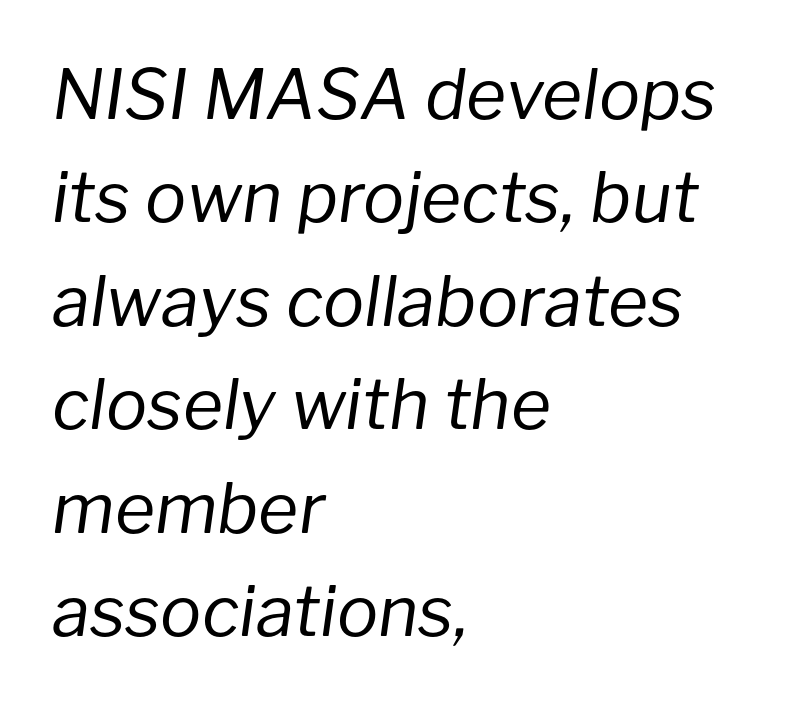
{"italic": "yes", "lean": "right", "slant_degrees": 8, "bold": "no", "weight": "regular", "width": "normal", "stroke_contrast": "low", "x_height": "medium", "monospaced": "no", "underline": "no", "align": "left", "line_spacing": "normal", "line_spacing_ratio": 1.5, "letter_spacing": "normal", "letter_spacing_em": 0.0, "glyph_px": 69}
